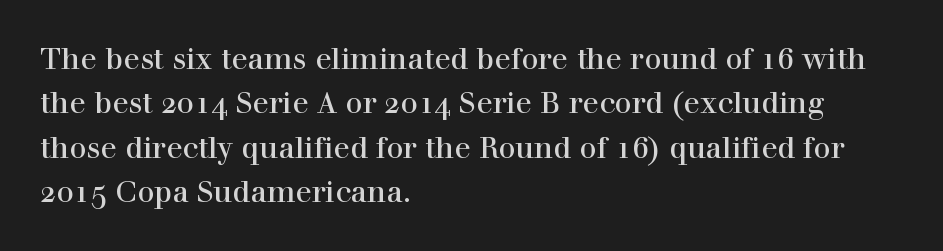
Q: Is the text italic (slanted)? A: No, it is upright.
Q: Is the typeface a serif or a sans-serif typeface? A: Serif.
Q: Is the text underlined? A: No.
Q: How is the paragraph aligned? A: Left-aligned.
Q: Is the spacing between letters normal or unusually wide? A: Normal.
Q: Is the spacing between lines tight, normal or loose? A: Normal.
Q: Width (condensed, normal, or wide)? A: Normal.
Q: x-height? A: Medium.
Q: Monospaced? A: No.
